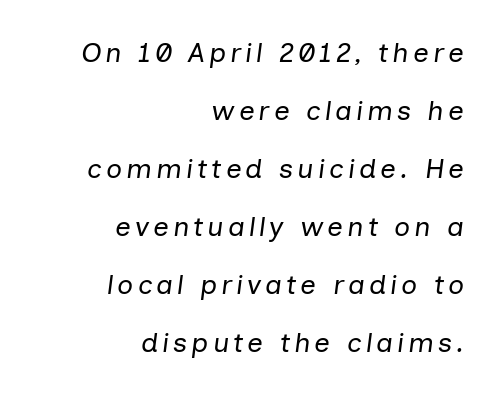
The image shows 28 px regular-weight type, italic (leaning right); set right-aligned, loose line spacing (2.07x), not underlined; low stroke contrast and a medium x-height.
